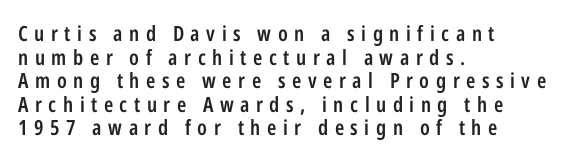
The image shows 21 px text type, upright; set left-aligned, tight line spacing (1.12x), unusually wide letter spacing (+0.31 em), not underlined.
